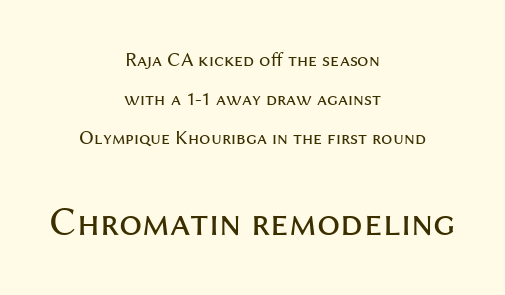
What stands out about the letter spacing? Nothing — it is the standard amount. Look at the glyph heights: the lower group is clearly the bigger setting. Notice the wide empty band between every row — that's loose leading. Do the characters align in a grid? No, the font is proportional. Notice how the passage keeps no hard edge, just a central spine.
